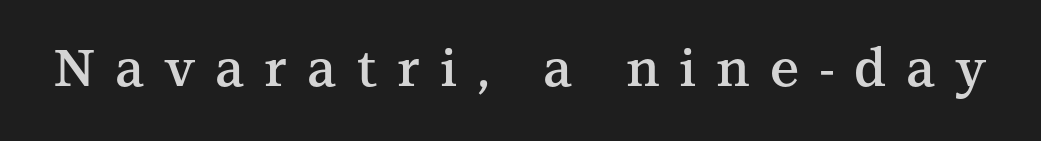
The image shows 52 px semibold serif type, upright; set unusually wide letter spacing (+0.38 em), not underlined; medium stroke contrast and a medium x-height.
